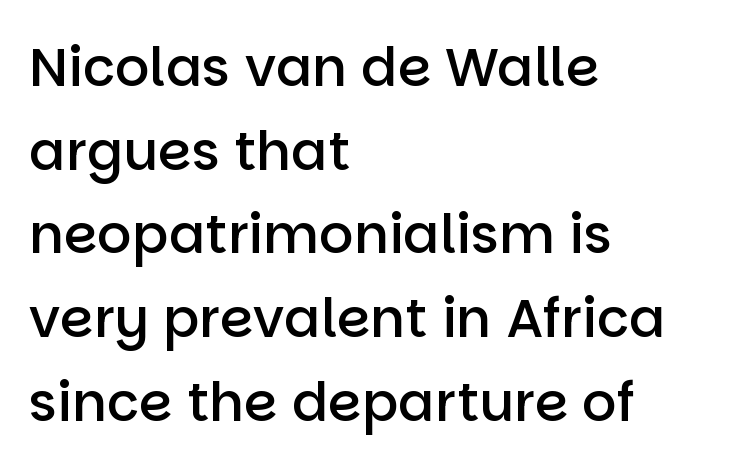
Q: Is the text bold? A: Semi-bold.
Q: Is the text italic (slanted)? A: No, it is upright.
Q: Is the typeface a serif or a sans-serif typeface? A: Sans-serif.
Q: Is the text underlined? A: No.
Q: How is the paragraph aligned? A: Left-aligned.
Q: Is the spacing between letters normal or unusually wide? A: Normal.
Q: Is the spacing between lines tight, normal or loose? A: Normal.
Q: Width (condensed, normal, or wide)? A: Normal.
Q: Stroke contrast? A: Low.
Q: x-height? A: Large.
Q: Monospaced? A: No.
